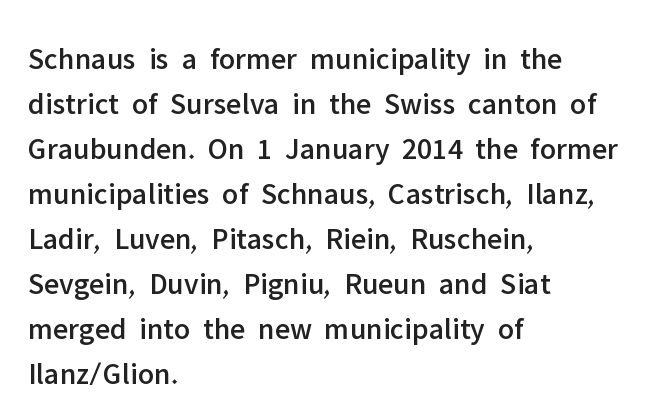
Caption: standard tracking, unaltered. Notice how the stems are strictly vertical — no italics here. These lines are rendered in a variable-pitch font. Regarding leading, the lines here are spaced in the standard way.
